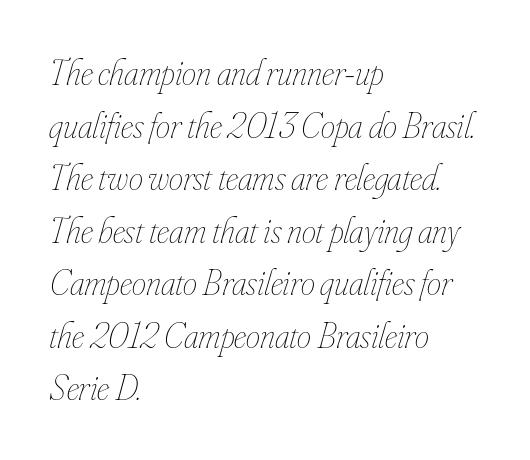
Q: Is the text bold? A: No.
Q: Is the text italic (slanted)? A: Yes, it leans right by about 16 degrees.
Q: Is the text underlined? A: No.
Q: How is the paragraph aligned? A: Left-aligned.
Q: Is the spacing between letters normal or unusually wide? A: Normal.
Q: Is the spacing between lines tight, normal or loose? A: Normal.
Q: Width (condensed, normal, or wide)? A: Condensed.
Q: Stroke contrast? A: Low.
Q: x-height? A: Small.
Q: Monospaced? A: No.
